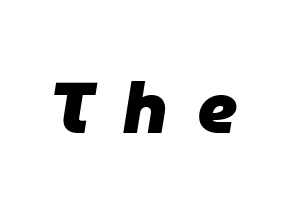
Q: Is the text bold? A: Yes.
Q: Is the text italic (slanted)? A: Yes, it leans right by about 9 degrees.
Q: Is the text underlined? A: No.
Q: Is the spacing between letters normal or unusually wide? A: Unusually wide.
Q: Width (condensed, normal, or wide)? A: Normal.
Q: Stroke contrast? A: Low.
Q: x-height? A: Medium.
Q: Monospaced? A: No.
